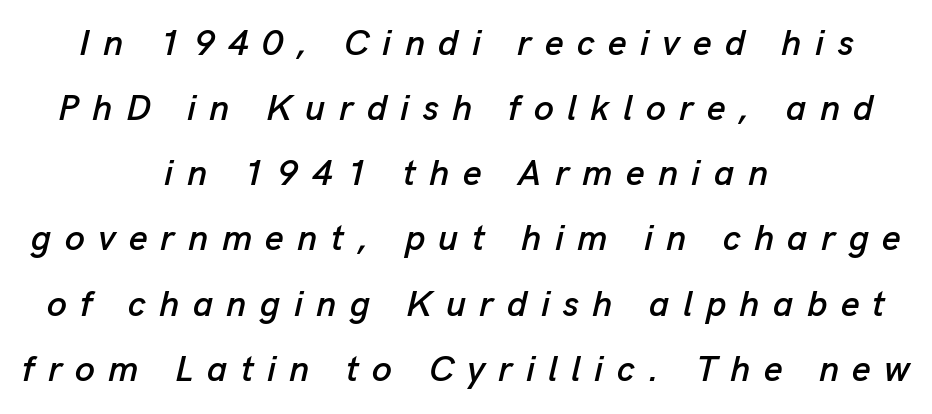
Spacing verdict: proportional, widths tailored to each character. Quick note: underline off. Tracking value appears strongly positive — letters spread wide. Caption: multi-line text, centered on the measure.
